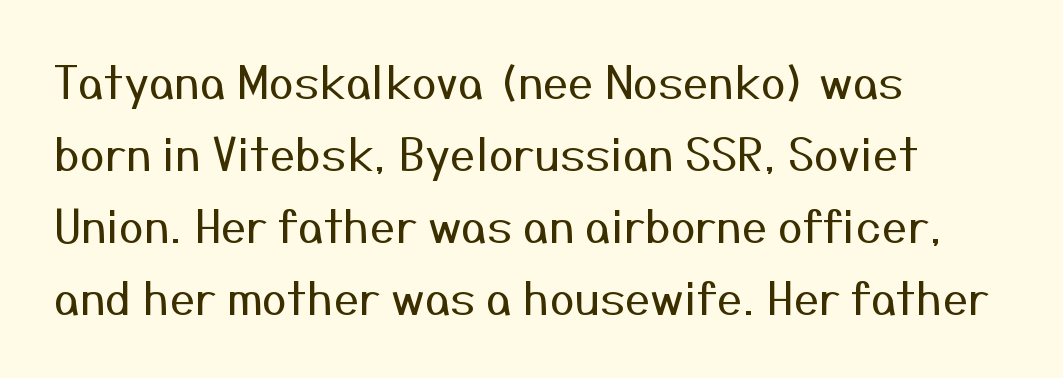
The image shows 45 px regular-weight sans-serif type, upright; set left-aligned, normal line spacing (1.6x), normal letter spacing, not underlined; medium stroke contrast and a medium x-height.
